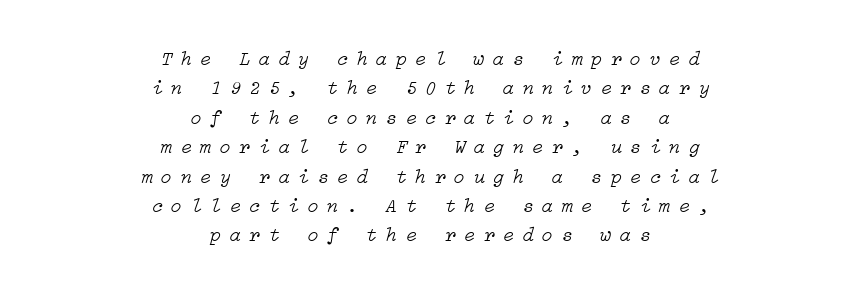
The tracking reads as deliberately expanded to a designer's eye. The passage shown is not underscored anywhere. The designer left line spacing at the default. Where is the straight margin? There isn't one; the lines are centered. This sample uses an oblique cut, with every glyph tilted off the vertical.
